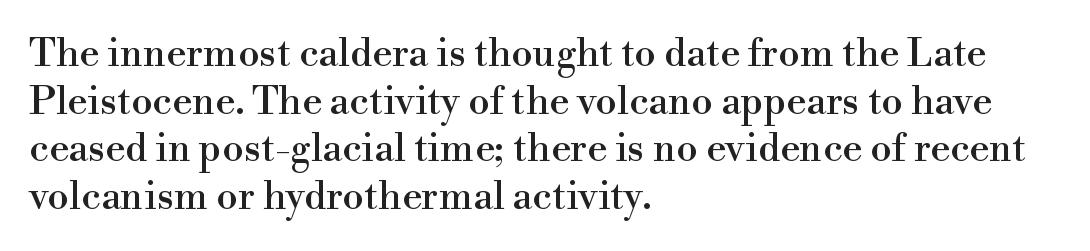
Style check: upright. Here the designer chose a conventional face with non-uniform glyph widths. No word sits above an underline. The passage shown has conventional tracking throughout.
